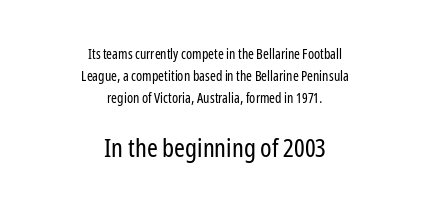
Is there any slant? The stems are plumb. Compare the two chunks: the lower has the greater cap height. This sample keeps an unexceptional amount of space between lines. Standard letterfit; no display-style spreading of the glyphs.
